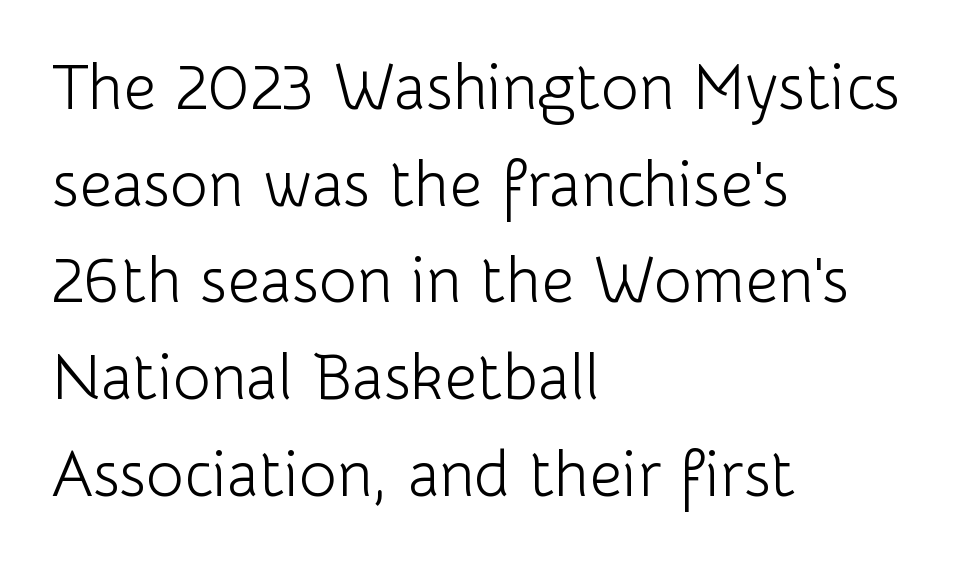
{"serif": "no", "italic": "no", "bold": "no", "weight": "light", "width": "normal", "stroke_contrast": "low", "x_height": "medium", "monospaced": "no", "underline": "no", "align": "left", "line_spacing": "normal", "line_spacing_ratio": 1.51, "letter_spacing": "normal", "letter_spacing_em": 0.0, "glyph_px": 64}
